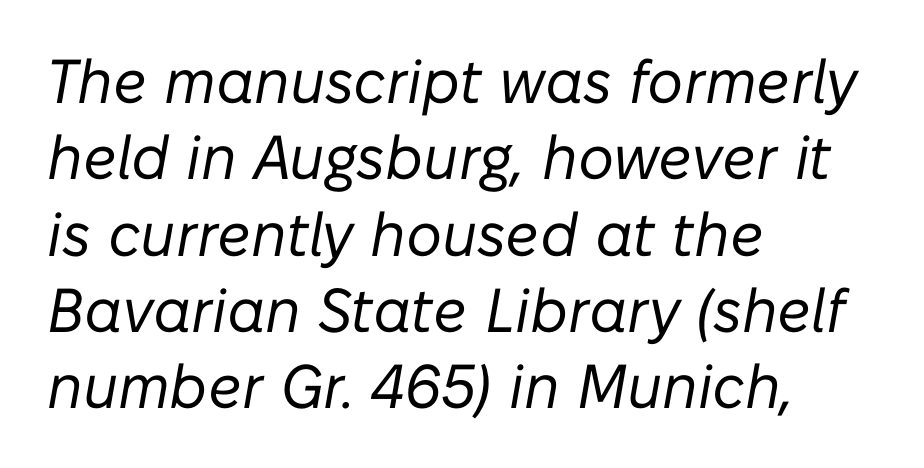
{"italic": "yes", "lean": "right", "slant_degrees": 10, "bold": "no", "weight": "regular", "width": "normal", "stroke_contrast": "low", "x_height": "medium", "monospaced": "no", "underline": "no", "align": "left", "line_spacing_ratio": 1.23, "letter_spacing": "normal", "letter_spacing_em": 0.0, "glyph_px": 62}
